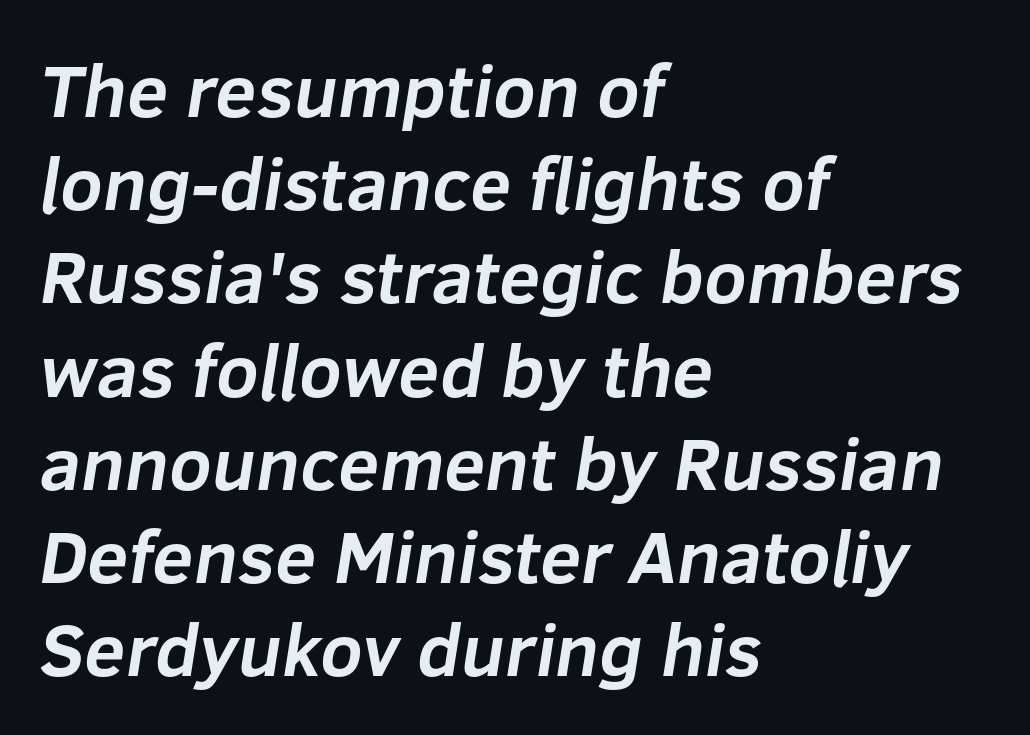
The image shows 74 px bold sans-serif type; set left-aligned, normal line spacing (1.26x), normal letter spacing, not underlined; low stroke contrast and a medium x-height.
